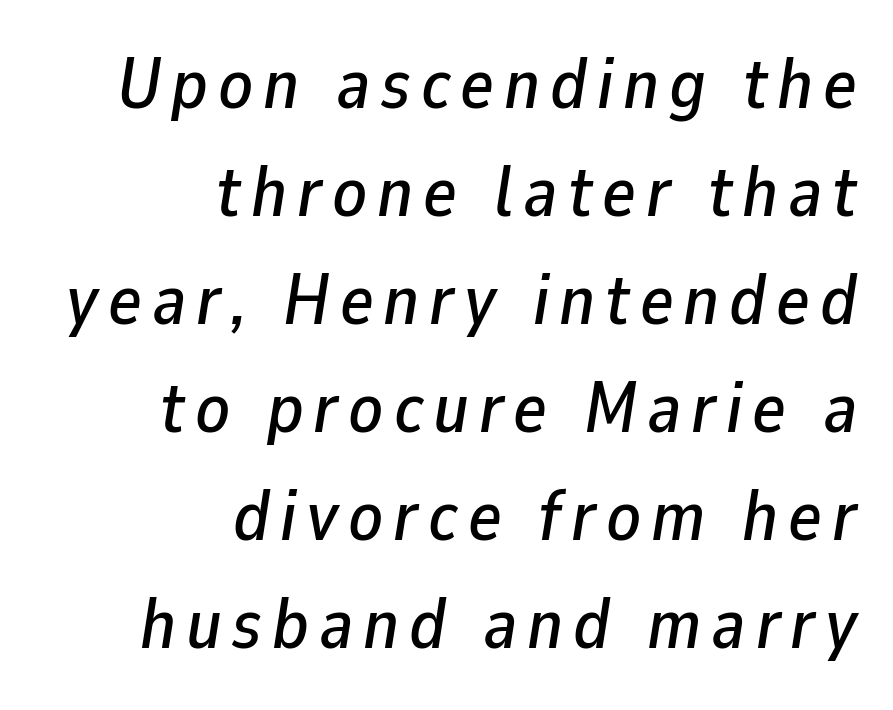
The image shows 71 px text type, italic (leaning right); set right-aligned, normal line spacing (1.52x), not underlined; low stroke contrast and a medium x-height.
